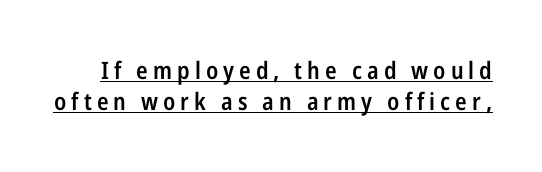
The image shows 24 px text type, upright; set normal line spacing (1.29x), unusually wide letter spacing (+0.21 em), underlined.
